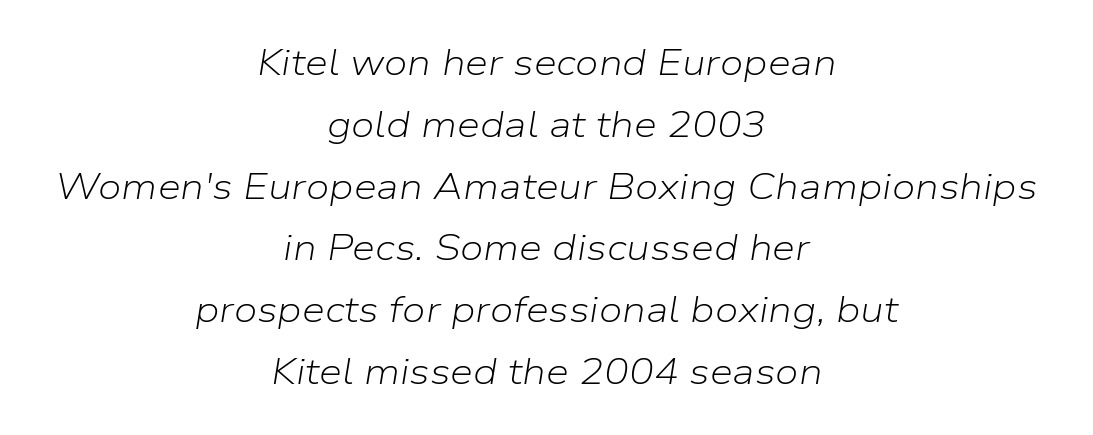
The image shows 37 px light type, italic (leaning right); set centered, normal line spacing (1.67x), normal letter spacing, not underlined; low stroke contrast and a medium x-height.
